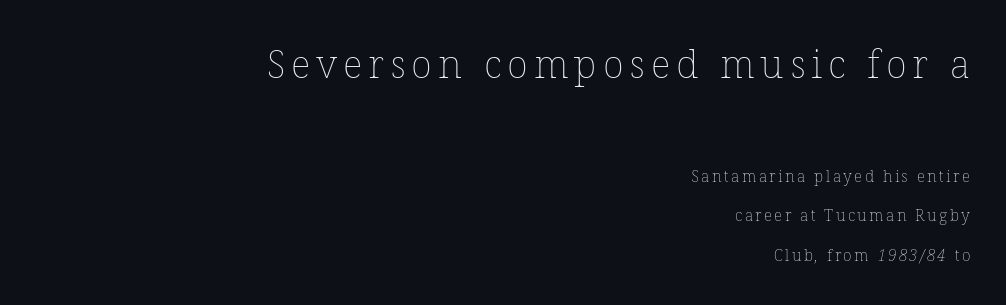
Q: Is the text bold? A: No.
Q: Is the text underlined? A: No.
Q: How is the paragraph aligned? A: Right-aligned.
Q: Is the spacing between lines tight, normal or loose? A: Loose.
Q: Which block of text is set in a larger size, the first (top) or the second (bottom)? A: The first (top) one.
Q: Width (condensed, normal, or wide)? A: Normal.
Q: Stroke contrast? A: Low.
Q: x-height? A: Medium.
Q: Monospaced? A: No.
